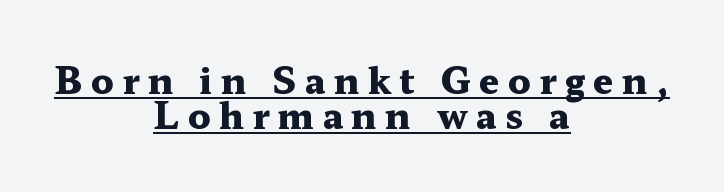
Q: Is the text bold? A: Yes.
Q: Is the text italic (slanted)? A: No, it is upright.
Q: Is the typeface a serif or a sans-serif typeface? A: Serif.
Q: Is the text underlined? A: Yes.
Q: How is the paragraph aligned? A: Centered.
Q: Is the spacing between letters normal or unusually wide? A: Unusually wide.
Q: Is the spacing between lines tight, normal or loose? A: Tight.
Q: Width (condensed, normal, or wide)? A: Wide.
Q: Stroke contrast? A: Medium.
Q: x-height? A: Medium.
Q: Monospaced? A: No.
